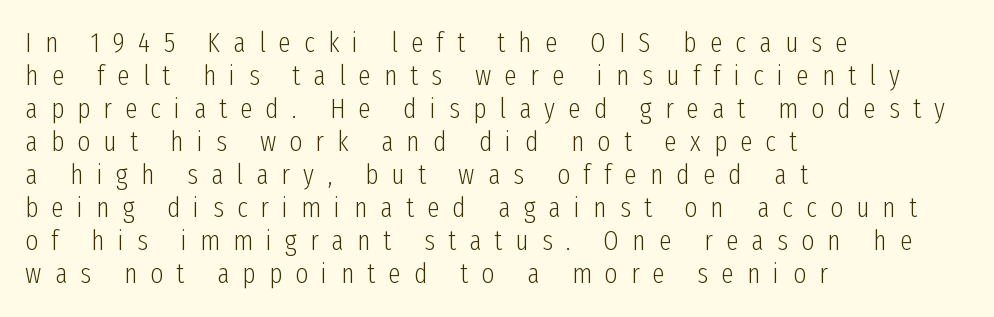
This sample uses a sans-serif face. Summary of weight: not heavy and not bold. Spacing verdict: proportional, widths tailored to each character. The lines in this sample share a left origin and differ only in where they stop. Students, note that the glyphs here are deliberately spaced far apart. Any mark beneath the type? The region is blank.
